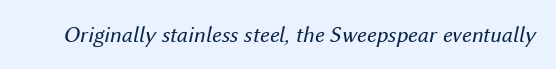
The image shows 23 px text type, italic (leaning right); set normal letter spacing, not underlined.
